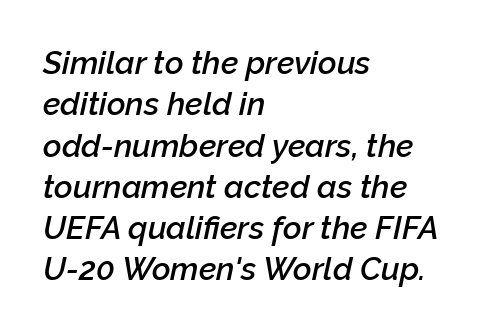
The rendering uses natural spacing where letterforms have individual widths. Visually the block forms a straight wall on the left and a jagged coastline on the right. A typesetter would mark this as italic. Honestly, the row spacing looks completely unremarkable. Words appear dense and cohesive because spacing is normal.
